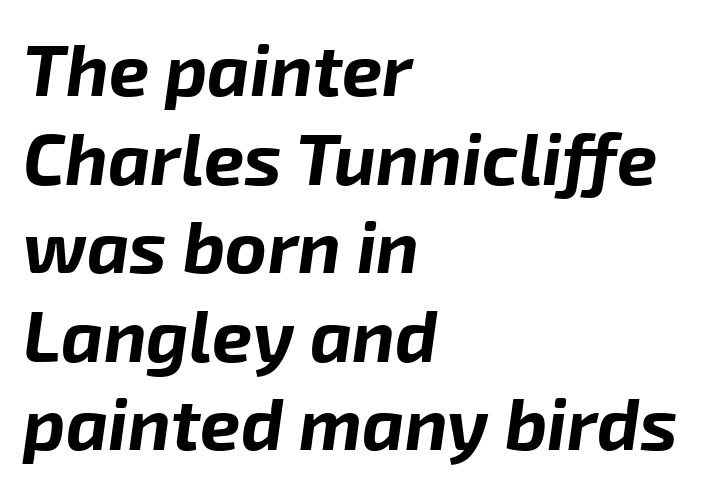
Quick note: underline off. Each word holds together tightly as a unit, with standard inter-letter gaps. The sample has been set heavy, in full bold. A typesetter would call this proportional, since set widths differ per character. The letters are slanted; this is an italic face. Layout note: lines flush left.
